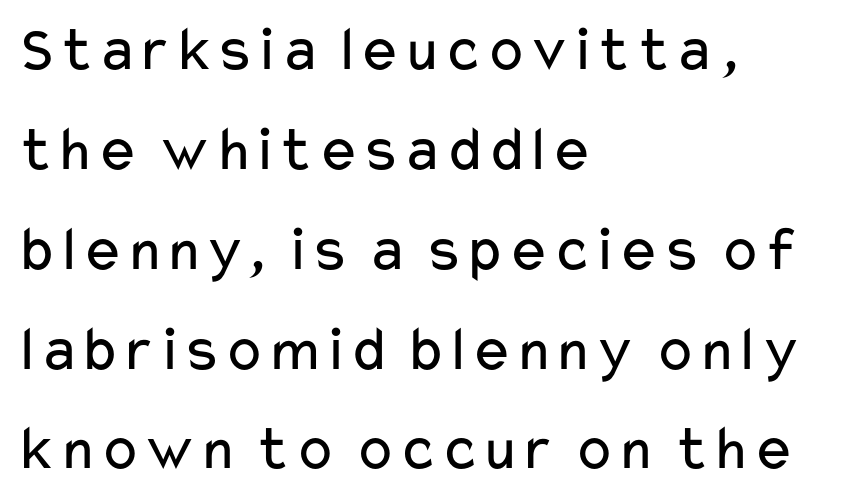
The image shows 64 px regular-weight, wide sans-serif type, upright; set left-aligned, normal line spacing (1.56x), normal letter spacing, not underlined; low stroke contrast and a medium x-height.
